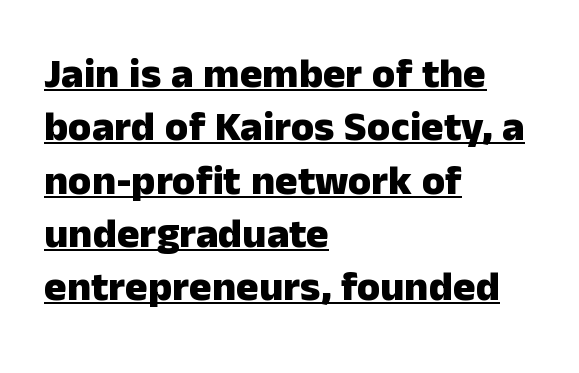
The block of text has a typical density, with ordinary space between rows. Examine the stroke ends and you'll find no serifs. Unlike italic type, these characters show no tilt at all. Set as a true bold cut, around the 700 mark. Look at the tracking — it's just the regular setting, nothing added.
